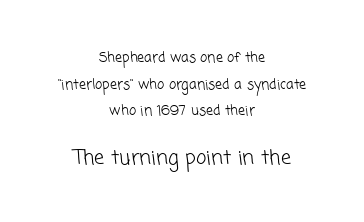
A student would notice the bottom passage is typeset larger than what precedes it. Characters follow at the spacing the type designer built in. Quick note: interline space is abundant. Counters stay open thanks to moderate or lighter strokes. Reading down the block, each line starts at a different indent, mirrored at its end. Quick note: underline off.
